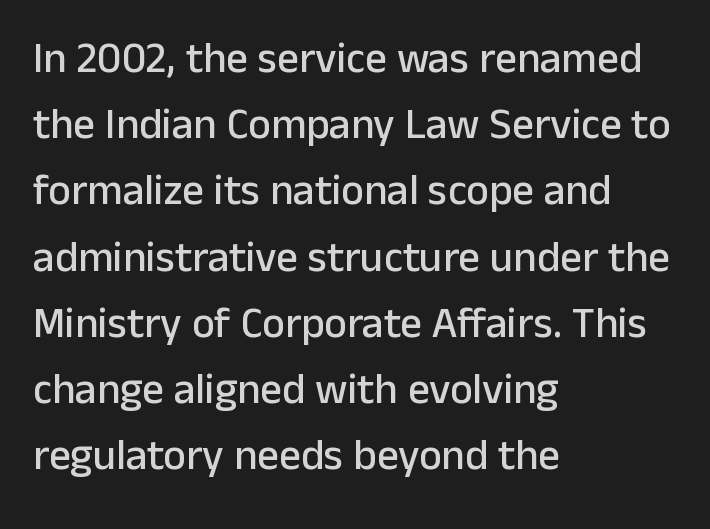
{"serif": "no", "italic": "no", "width": "normal", "stroke_contrast": "low", "x_height": "medium", "monospaced": "no", "underline": "no", "align": "left", "line_spacing": "normal", "line_spacing_ratio": 1.54, "letter_spacing": "normal", "letter_spacing_em": 0.0, "glyph_px": 43}
